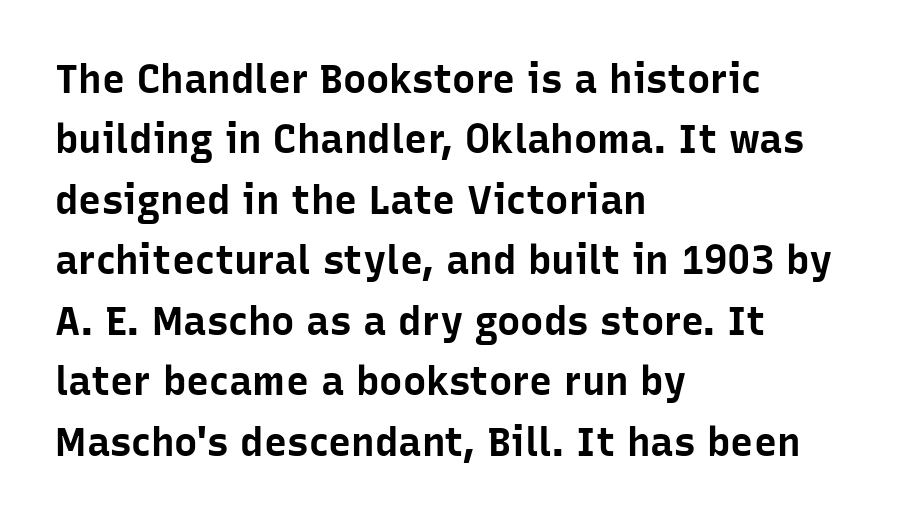
Weight check: bold — yes, fully. The passage shown is not underscored anywhere. Leading: standard. The typesetter chose a ragged-right arrangement here.
